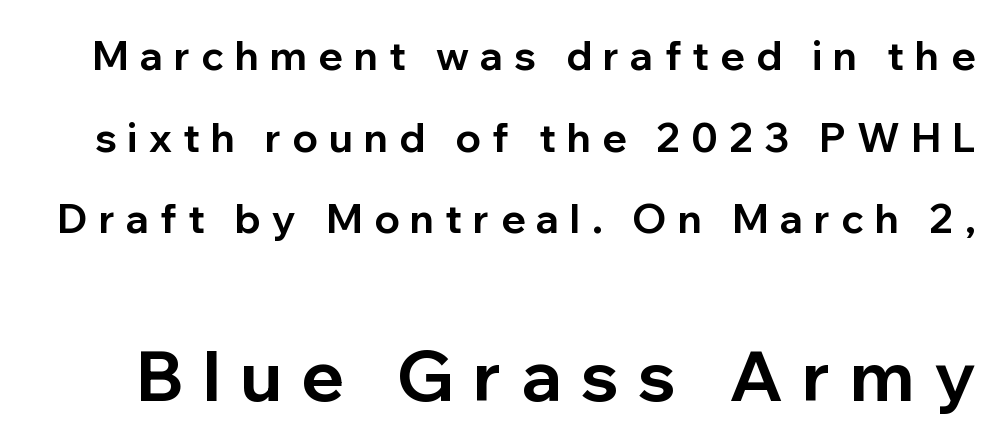
Between these two stacked blocks, the lower one wins on size. The tracking reads as deliberately expanded to a designer's eye. Is there much room between lines? Yes — plenty of vertical air separates them. You'd pick this weight for a headline — it's a proper bold. Proportional: the letters do not fall into vertical columns. Rule under the text: the space is simply empty.
